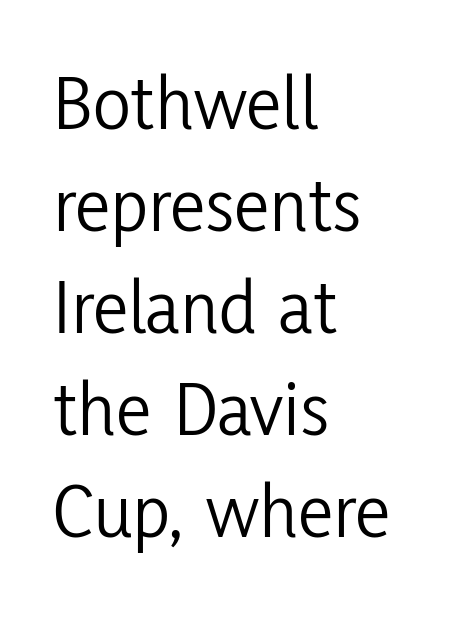
{"serif": "no", "italic": "no", "bold": "no", "weight": "light", "width": "condensed", "stroke_contrast": "low", "x_height": "medium", "monospaced": "no", "underline": "no", "align": "left", "line_spacing": "normal", "line_spacing_ratio": 1.29, "letter_spacing": "normal", "letter_spacing_em": 0.0, "glyph_px": 79}
